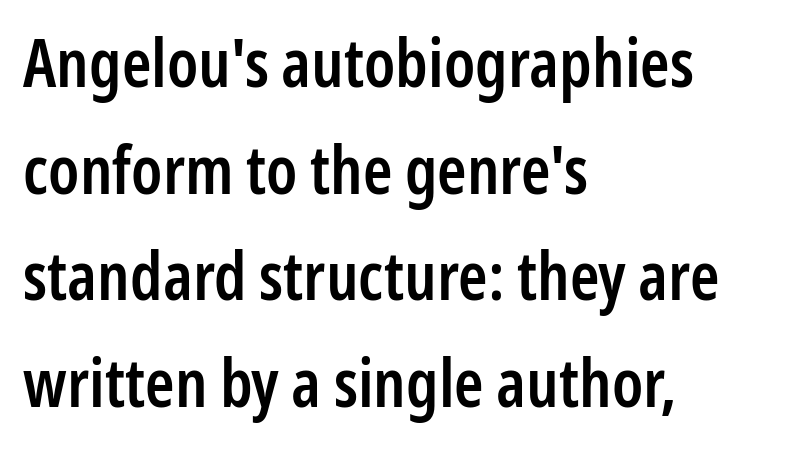
Q: Is the text bold? A: Semi-bold.
Q: Is the text italic (slanted)? A: No, it is upright.
Q: Is the typeface a serif or a sans-serif typeface? A: Sans-serif.
Q: Is the text underlined? A: No.
Q: How is the paragraph aligned? A: Left-aligned.
Q: Is the spacing between letters normal or unusually wide? A: Normal.
Q: Is the spacing between lines tight, normal or loose? A: Normal.
Q: Width (condensed, normal, or wide)? A: Condensed.
Q: Stroke contrast? A: Low.
Q: x-height? A: Medium.
Q: Monospaced? A: No.
